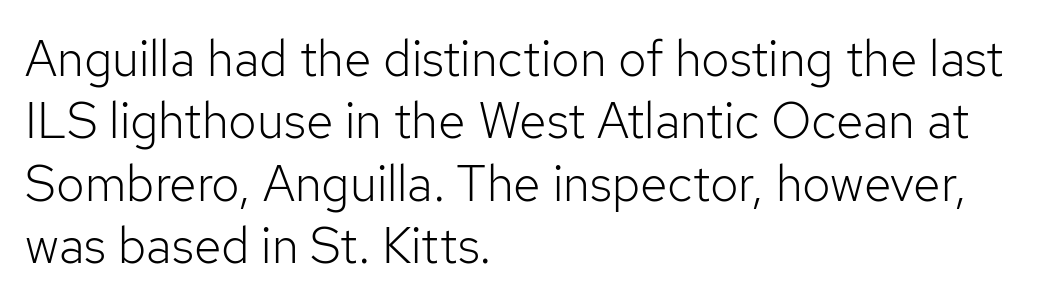
Q: Is the text bold? A: No.
Q: Is the text italic (slanted)? A: No, it is upright.
Q: Is the typeface a serif or a sans-serif typeface? A: Sans-serif.
Q: Is the text underlined? A: No.
Q: How is the paragraph aligned? A: Left-aligned.
Q: Is the spacing between letters normal or unusually wide? A: Normal.
Q: Is the spacing between lines tight, normal or loose? A: Normal.
Q: Width (condensed, normal, or wide)? A: Normal.
Q: Stroke contrast? A: Low.
Q: x-height? A: Medium.
Q: Monospaced? A: No.
